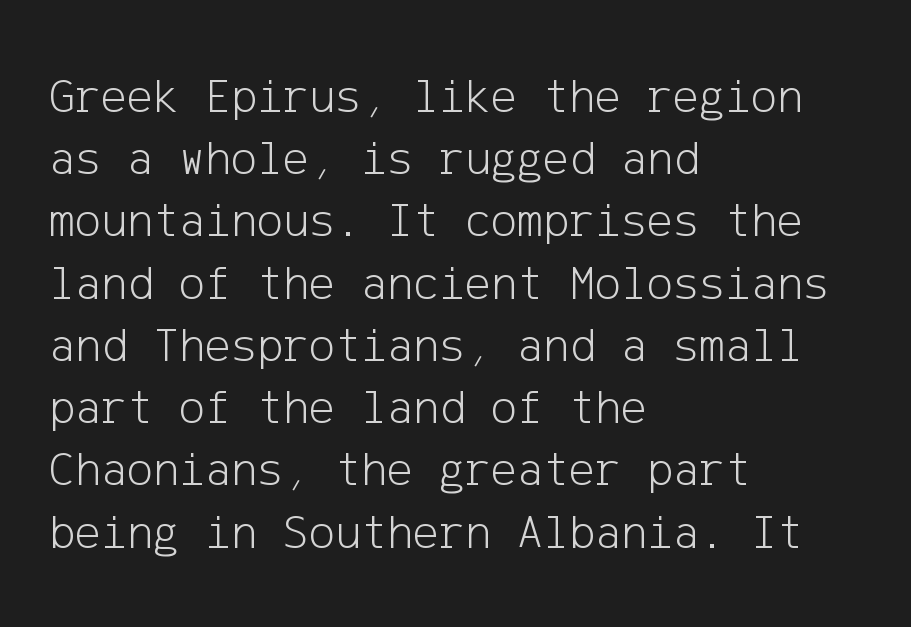
Lines of text with bare space underneath. A classic flush-left, rag-right setting is used for this passage. Ascenders rise straight up at ninety degrees. These lines sit exactly where default settings would place them.
